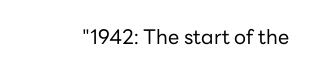
Posture: upright roman. Short note: letters normally spaced. The weight would be labelled regular, book, light, or lighter still. Lines of text with bare space underneath.
